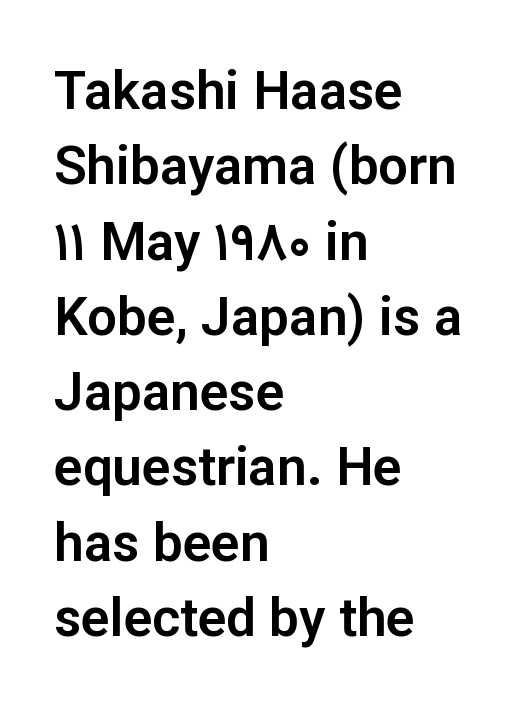
Q: Is the text italic (slanted)? A: No, it is upright.
Q: Is the typeface a serif or a sans-serif typeface? A: Sans-serif.
Q: Is the text underlined? A: No.
Q: How is the paragraph aligned? A: Left-aligned.
Q: Is the spacing between letters normal or unusually wide? A: Normal.
Q: Is the spacing between lines tight, normal or loose? A: Normal.
Q: Width (condensed, normal, or wide)? A: Normal.
Q: Stroke contrast? A: Low.
Q: x-height? A: Medium.
Q: Monospaced? A: No.
